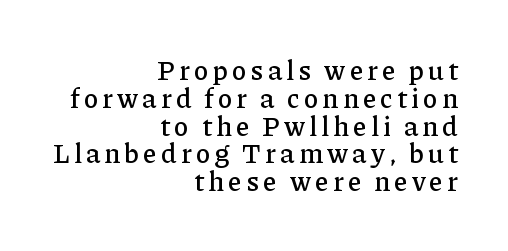
If you measured baseline to baseline, you'd find a short distance. The baseline area is clear. A typesetter would mark this as roman, not italic. These lines stack with their right ends in a neat column.
